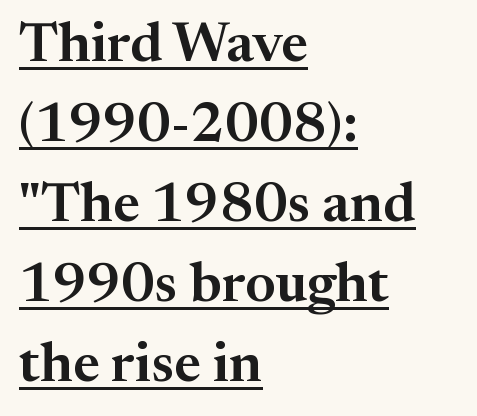
Looks like regular typesetting: each glyph gets only the width it needs. Does the type have serifs? Yes, each stem ends in a small foot. Vertical spacing — default. The paragraph shown leans on its left margin. The rendered words wear a rule along their underside. In terms of posture, this sample is upright.
